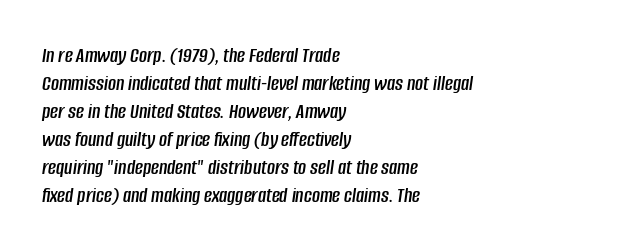
Notice how the passage keeps a crisp vertical edge on the left only. Tracking value appears to be zero — textbook default spacing. Unmarked baselines from the first word to the last. This sample uses an oblique cut, with every glyph tilted off the vertical. Quick note: interline space is typical.
